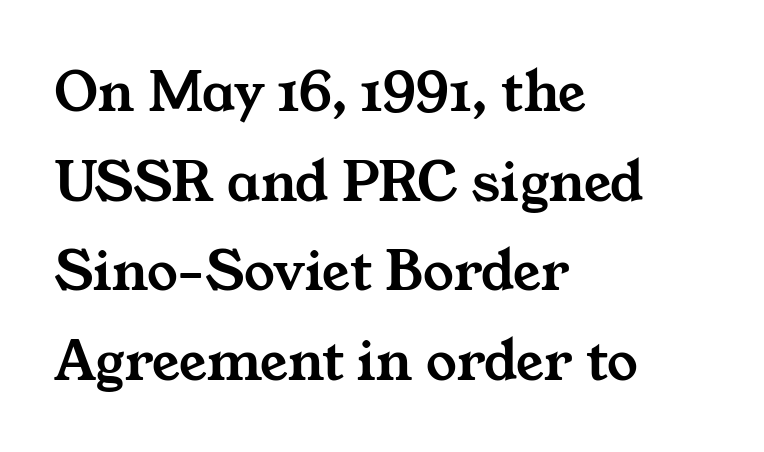
The image shows 61 px wide serif type; set left-aligned, normal line spacing (1.47x), normal letter spacing, not underlined; medium stroke contrast and a medium x-height.
